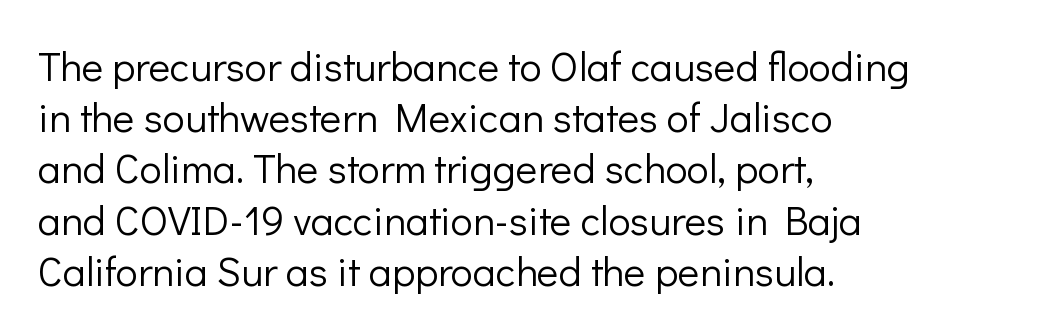
The image shows 41 px light sans-serif type, upright; set left-aligned, normal line spacing (1.25x), normal letter spacing, not underlined; low stroke contrast and a medium x-height.
